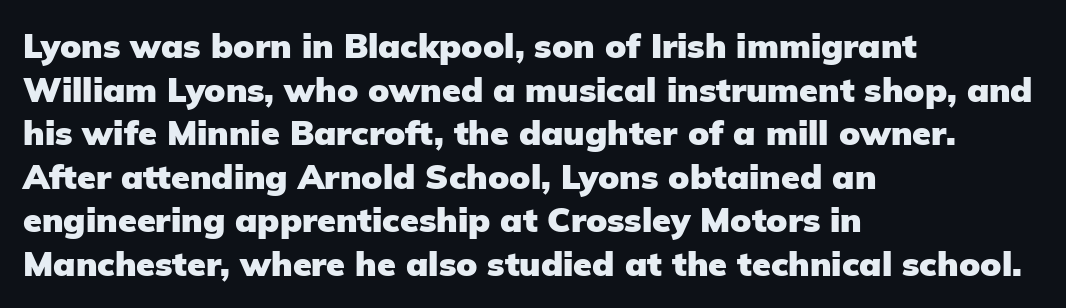
{"serif": "no", "italic": "no", "bold": "yes", "weight": "heavy", "width": "normal", "stroke_contrast": "low", "x_height": "medium", "monospaced": "no", "underline": "no", "align": "left", "line_spacing": "normal", "line_spacing_ratio": 1.28, "letter_spacing": "normal", "letter_spacing_em": 0.0, "glyph_px": 34}
